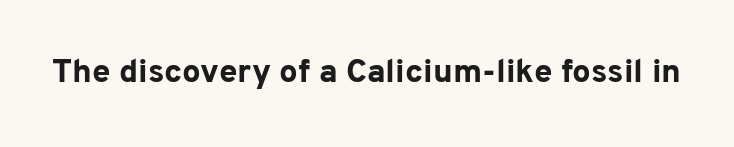
Q: Is the text bold? A: Yes.
Q: Is the text italic (slanted)? A: No, it is upright.
Q: Is the typeface a serif or a sans-serif typeface? A: Sans-serif.
Q: Is the text underlined? A: No.
Q: Is the spacing between letters normal or unusually wide? A: Normal.
Q: Width (condensed, normal, or wide)? A: Normal.
Q: Stroke contrast? A: Low.
Q: x-height? A: Medium.
Q: Monospaced? A: No.
